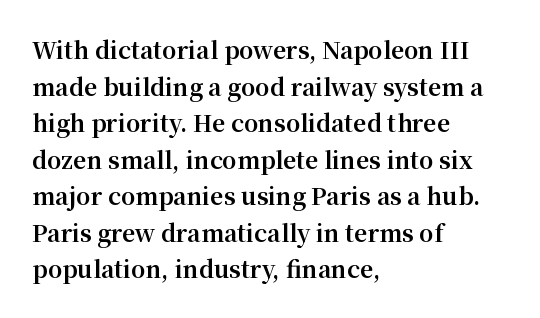
The image shows 23 px bold type, upright; set left-aligned, normal line spacing (1.59x), normal letter spacing, not underlined.
